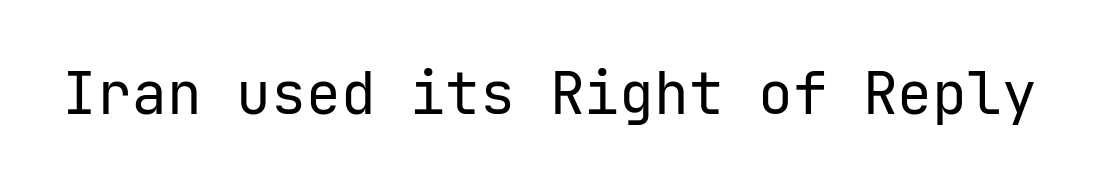
{"serif": "no", "italic": "no", "bold": "no", "weight": "regular", "width": "normal", "stroke_contrast": "low", "x_height": "medium", "underline": "no", "letter_spacing": "normal", "letter_spacing_em": 0.0, "glyph_px": 58}
